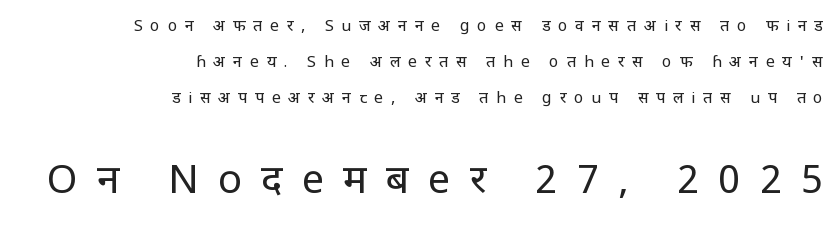
The glyphs in this specimen are sans serif. Words appear elongated and porous because spacing is wide. The letterforms sit at book weight or below. Only glyphs here, with clear space below each row. Reading down the column, the eye jumps a long way to each next line. Notice how the passage keeps a crisp vertical edge on the right only.
